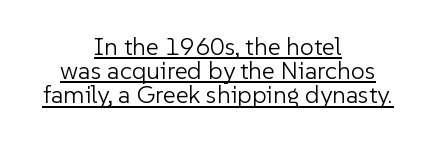
When letters stand straight like this, we call the style roman or upright. Quick note: interline space is minimal. Every word sits above its own underline. The passage shown is not bold in any degree. Is the letter spacing exaggerated? No — it looks like the ordinary default. Where is the straight margin? There isn't one; the lines are centered.
